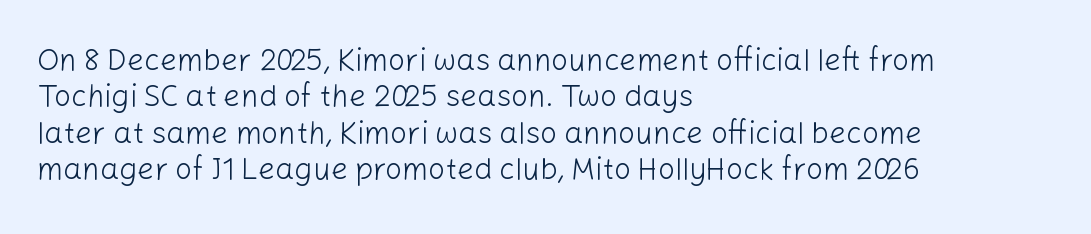
Q: Is the text bold? A: No.
Q: Is the text italic (slanted)? A: No, it is upright.
Q: Is the typeface a serif or a sans-serif typeface? A: Sans-serif.
Q: Is the text underlined? A: No.
Q: How is the paragraph aligned? A: Left-aligned.
Q: Is the spacing between letters normal or unusually wide? A: Normal.
Q: Width (condensed, normal, or wide)? A: Normal.
Q: Stroke contrast? A: Low.
Q: x-height? A: Medium.
Q: Monospaced? A: No.
